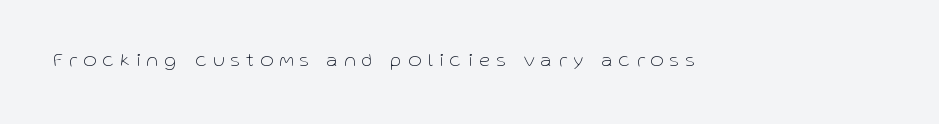
{"italic": "no", "bold": "no", "underline": "no", "letter_spacing": "wide", "letter_spacing_em": 0.33, "glyph_px": 20}
